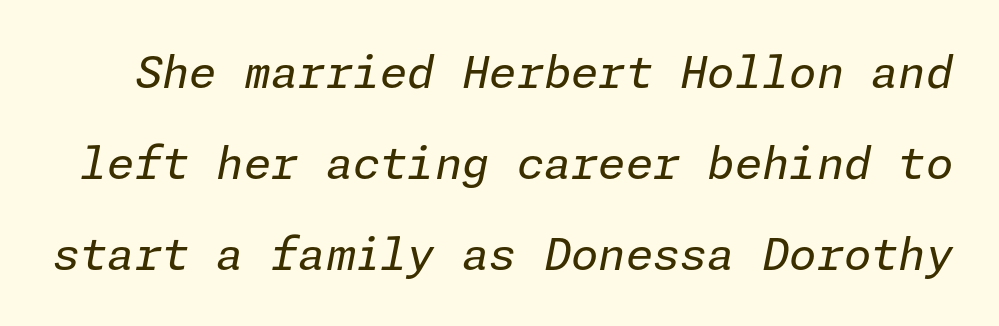
Q: Is the text bold? A: No.
Q: Is the text italic (slanted)? A: Yes, it leans right by about 11 degrees.
Q: Is the text underlined? A: No.
Q: Is the spacing between letters normal or unusually wide? A: Normal.
Q: Is the spacing between lines tight, normal or loose? A: Loose.
Q: Width (condensed, normal, or wide)? A: Normal.
Q: Stroke contrast? A: Low.
Q: x-height? A: Medium.
